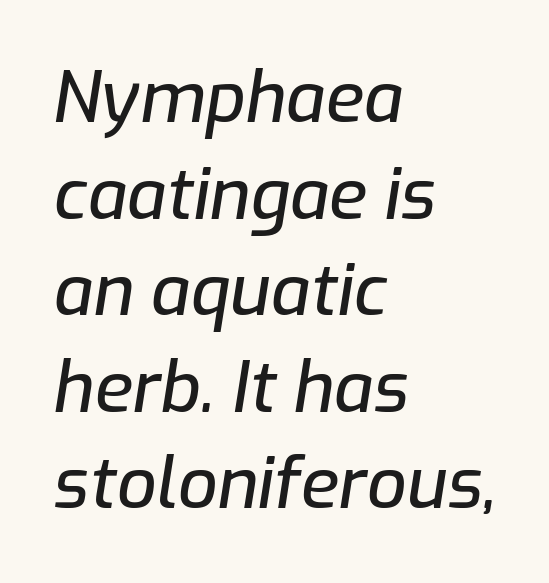
{"italic": "yes", "lean": "right", "slant_degrees": 9, "width": "normal", "stroke_contrast": "low", "x_height": "medium", "monospaced": "no", "underline": "no", "align": "left", "line_spacing": "normal", "line_spacing_ratio": 1.38, "letter_spacing": "normal", "letter_spacing_em": 0.0, "glyph_px": 70}
